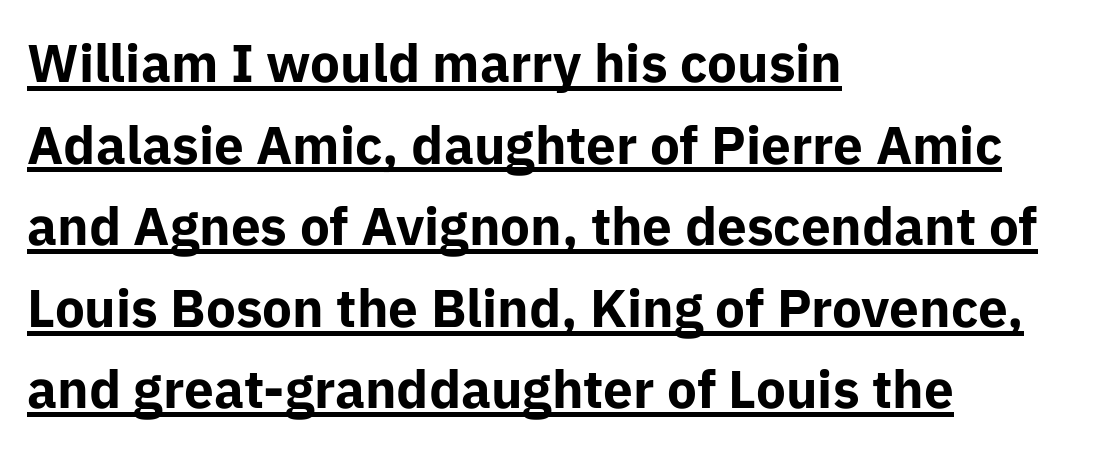
{"serif": "no", "italic": "no", "bold": "yes", "weight": "bold", "width": "normal", "stroke_contrast": "low", "x_height": "medium", "monospaced": "no", "underline": "yes", "align": "left", "line_spacing": "normal", "line_spacing_ratio": 1.54, "letter_spacing": "normal", "letter_spacing_em": 0.0, "glyph_px": 53}
